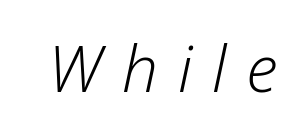
Character widths vary here, with narrow letters taking less room than wide ones. Plain, unruled lines of type. The face looks like a standard text weight, possibly lighter. This is oblique type, the kind used for emphasis or titles.
